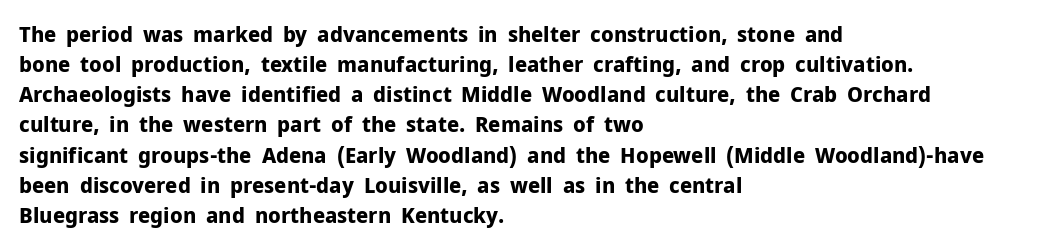
The image shows 22 px bold type, upright; set left-aligned, normal line spacing (1.37x), normal letter spacing, not underlined.
